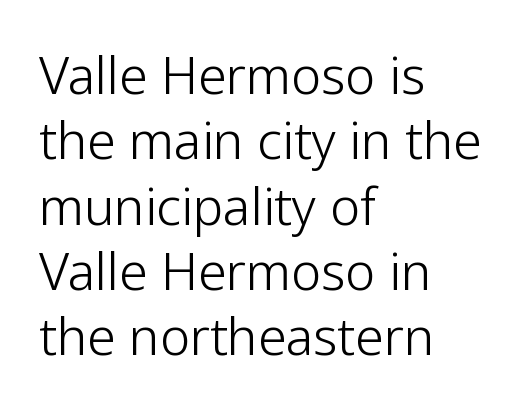
The image shows 51 px light sans-serif type, upright; set left-aligned, normal line spacing (1.28x), normal letter spacing, not underlined; low stroke contrast and a medium x-height.
